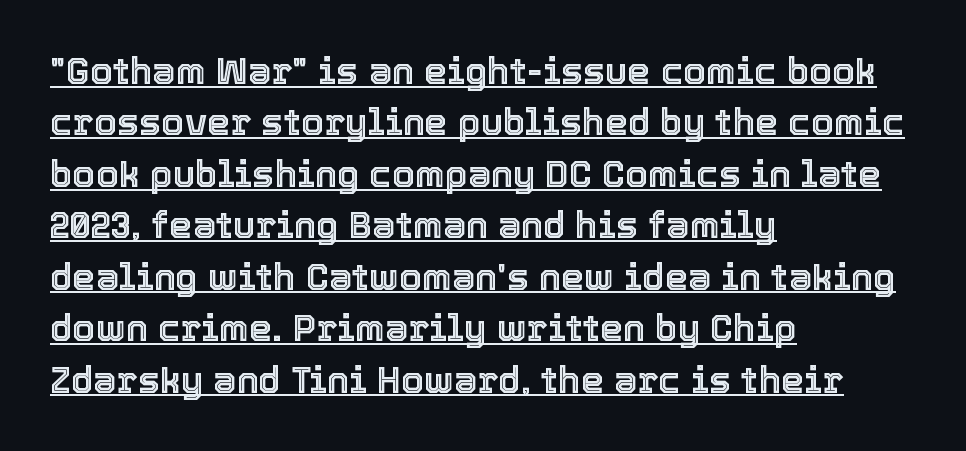
Q: Is the text italic (slanted)? A: No, it is upright.
Q: Is the text underlined? A: Yes.
Q: How is the paragraph aligned? A: Left-aligned.
Q: Is the spacing between letters normal or unusually wide? A: Normal.
Q: Is the spacing between lines tight, normal or loose? A: Normal.
Q: Width (condensed, normal, or wide)? A: Normal.
Q: x-height? A: Medium.
Q: Monospaced? A: No.
